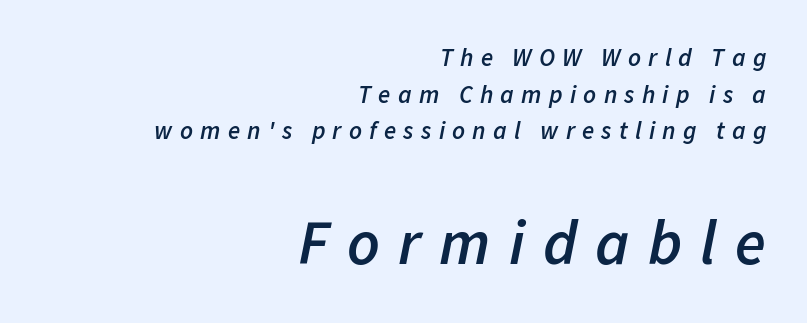
{"italic": "yes", "lean": "right", "slant_degrees": 11, "bold": "semi", "weight": "semibold", "width": "normal", "stroke_contrast": "low", "x_height": "medium", "monospaced": "no", "underline": "no", "align": "right", "line_spacing": "normal", "line_spacing_ratio": 1.47, "letter_spacing": "wide", "letter_spacing_em": 0.29, "larger_block": "second", "size_ratio": 2.52, "glyph_px": 63}
